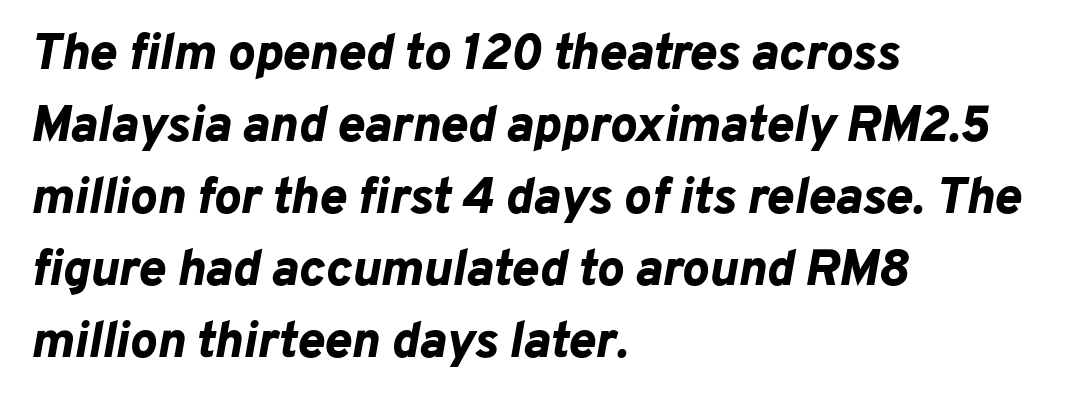
It's the slanting kind of type. Chunky letters — that's bold for sure. Type without underlining. The setting favours the left margin, as ordinary paragraphs usually do. If you measured baseline to baseline, you'd find a middling distance. Looks like regular typesetting: each glyph gets only the width it needs.
